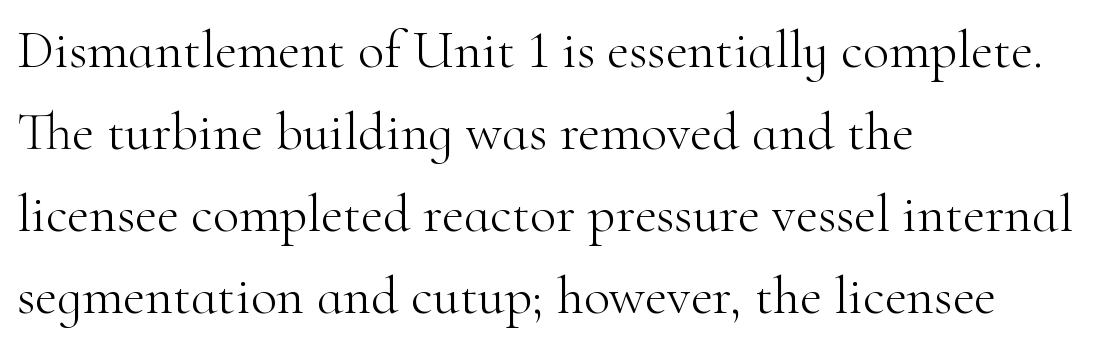
Examine the stroke ends and you'll spot serifs. Caption: face not bold, strokes unweighted. When letters stand straight like this, we call the style roman or upright. A bare baseline throughout the passage. If you measured baseline to baseline, you'd find a middling distance. Here the glyphs are tracked normally, forming tight word shapes.
